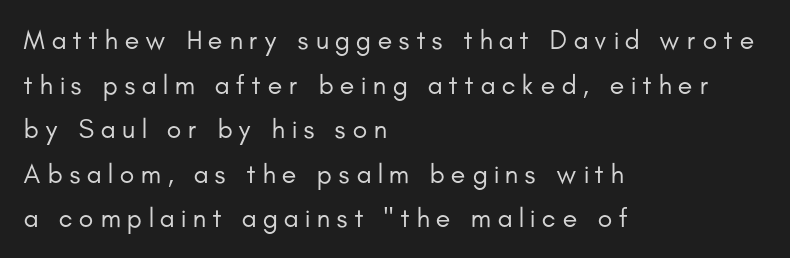
Q: Is the text bold? A: No.
Q: Is the text italic (slanted)? A: No, it is upright.
Q: Is the text underlined? A: No.
Q: How is the paragraph aligned? A: Left-aligned.
Q: Is the spacing between letters normal or unusually wide? A: Unusually wide.
Q: Is the spacing between lines tight, normal or loose? A: Normal.
